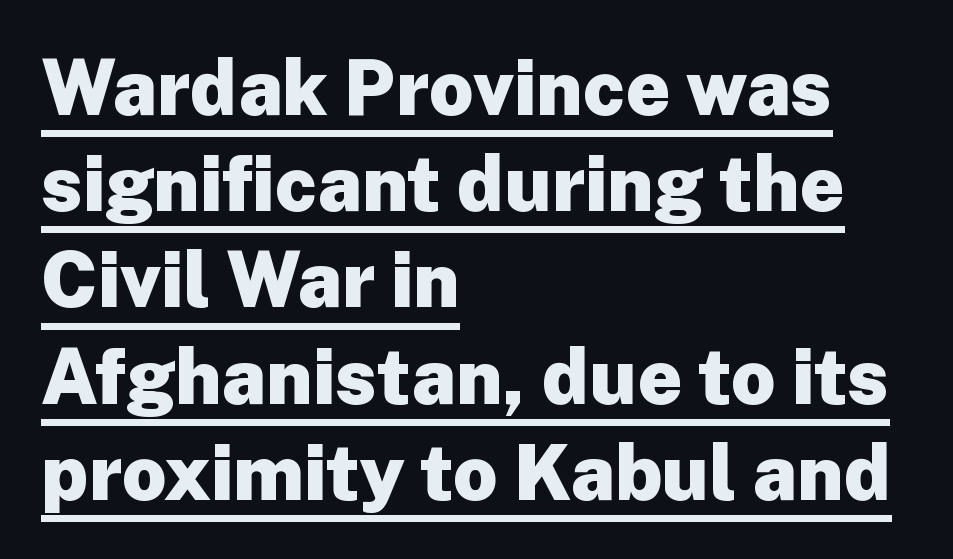
Q: Is the text bold? A: Yes.
Q: Is the text italic (slanted)? A: No, it is upright.
Q: Is the typeface a serif or a sans-serif typeface? A: Sans-serif.
Q: Is the text underlined? A: Yes.
Q: How is the paragraph aligned? A: Left-aligned.
Q: Is the spacing between letters normal or unusually wide? A: Normal.
Q: Is the spacing between lines tight, normal or loose? A: Normal.
Q: Width (condensed, normal, or wide)? A: Normal.
Q: Stroke contrast? A: Low.
Q: x-height? A: Medium.
Q: Monospaced? A: No.
